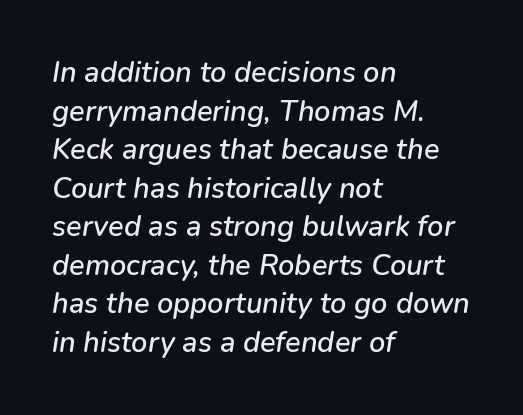
The image shows 29 px text type, italic (leaning right); set left-aligned, normal line spacing (1.33x), normal letter spacing, not underlined; low stroke contrast and a medium x-height.
